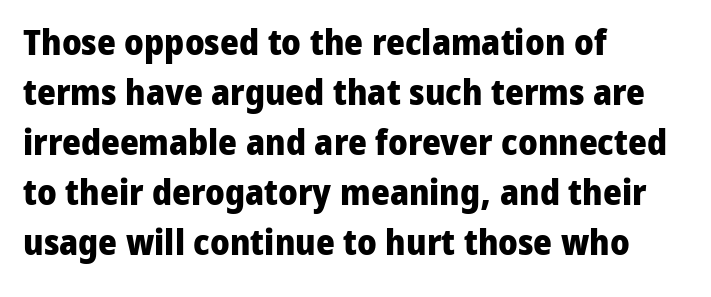
{"serif": "no", "italic": "no", "bold": "yes", "weight": "heavy", "width": "normal", "stroke_contrast": "low", "x_height": "medium", "monospaced": "no", "underline": "no", "align": "left", "line_spacing": "normal", "line_spacing_ratio": 1.39, "letter_spacing": "normal", "letter_spacing_em": 0.0, "glyph_px": 36}
